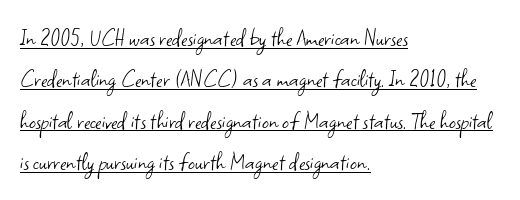
{"bold": "no", "underline": "yes", "align": "left", "line_spacing": "normal", "line_spacing_ratio": 1.53, "letter_spacing": "normal", "letter_spacing_em": 0.0, "glyph_px": 27}
